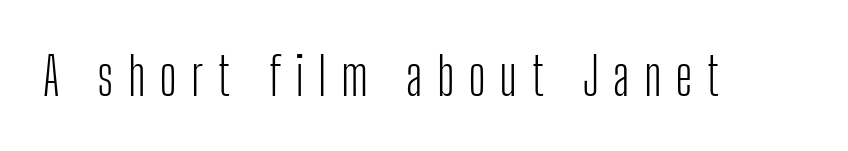
Think of a printed novel: that variable character pitch is what you see here. This reads as an unemphasized weight, regular at the heaviest. Descenders are the only things crossing below the line. Check where the strokes stop: nothing finishes them off — pure sans.
